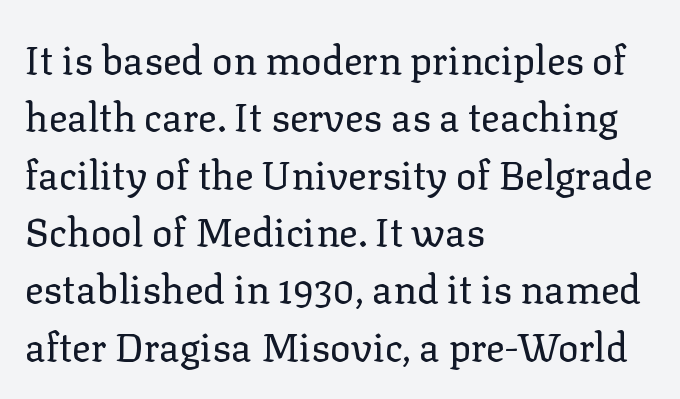
{"serif": "yes", "italic": "no", "bold": "no", "weight": "regular", "width": "normal", "stroke_contrast": "low", "x_height": "medium", "monospaced": "no", "underline": "no", "align": "left", "line_spacing": "normal", "line_spacing_ratio": 1.47, "letter_spacing": "normal", "letter_spacing_em": 0.0, "glyph_px": 39}
